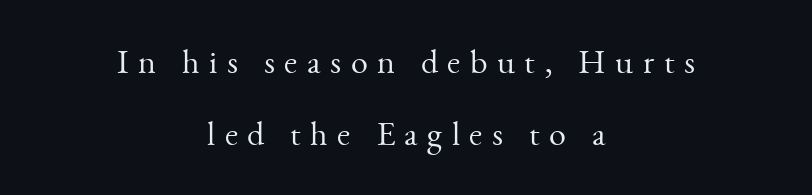
Q: Is the text bold? A: No.
Q: Is the text italic (slanted)? A: No, it is upright.
Q: Is the typeface a serif or a sans-serif typeface? A: Serif.
Q: Is the text underlined? A: No.
Q: How is the paragraph aligned? A: Centered.
Q: Is the spacing between letters normal or unusually wide? A: Unusually wide.
Q: Is the spacing between lines tight, normal or loose? A: Loose.
Q: Width (condensed, normal, or wide)? A: Normal.
Q: Stroke contrast? A: Medium.
Q: x-height? A: Small.
Q: Monospaced? A: No.
